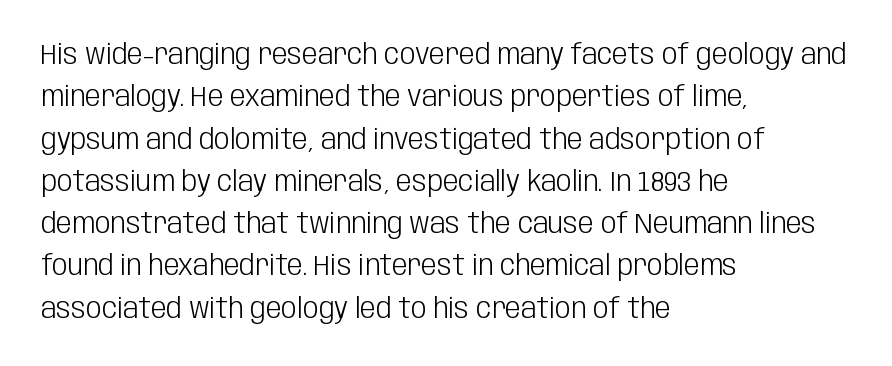
Type without underlining. There is no visible air inserted between adjacent glyphs. The text block is weighted toward the left margin, trailing off unevenly rightward. Type style note: lacks serifs.
